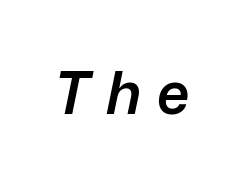
{"italic": "yes", "lean": "right", "slant_degrees": 12, "bold": "semi", "weight": "semibold", "width": "normal", "stroke_contrast": "low", "x_height": "medium", "monospaced": "no", "underline": "no", "letter_spacing": "wide", "letter_spacing_em": 0.28, "glyph_px": 58}
